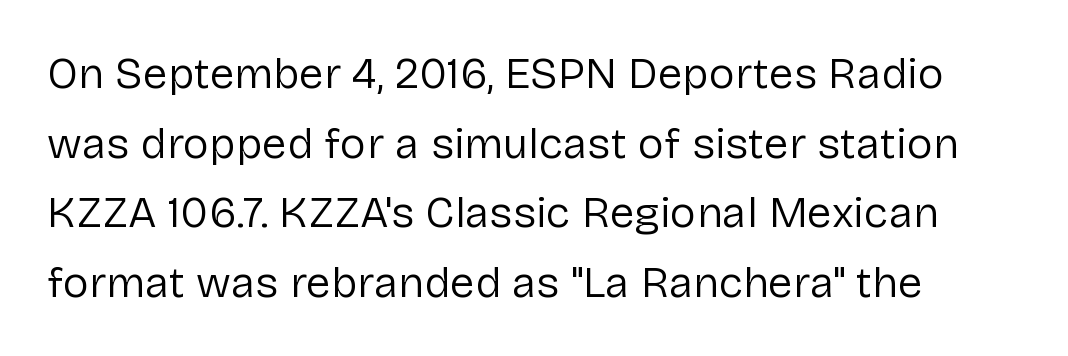
{"serif": "no", "italic": "no", "bold": "no", "weight": "regular", "width": "normal", "stroke_contrast": "low", "x_height": "medium", "monospaced": "no", "underline": "no", "align": "left", "line_spacing": "normal", "line_spacing_ratio": 1.58, "letter_spacing": "normal", "letter_spacing_em": 0.0, "glyph_px": 44}
